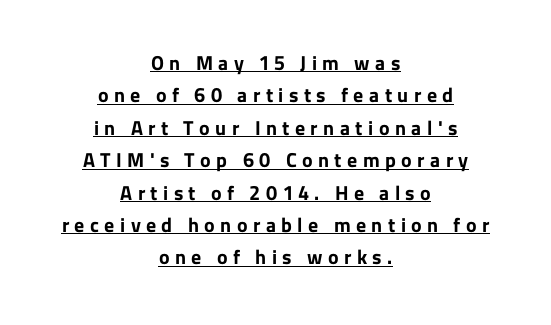
The horizontal fit of the characters is loose and conspicuously gappy. The typesetting leans heavy: a genuine bold. Horizontal alignment here is central, giving a formal, balanced look. The words here are underlined.
